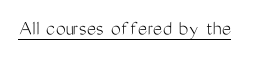
Does a line run under the words? Yes, clearly. Each word holds together tightly as a unit, with standard inter-letter gaps. When letters stand straight like this, we call the style roman or upright. Compared with a typical body face, this is equally light or lighter still.
